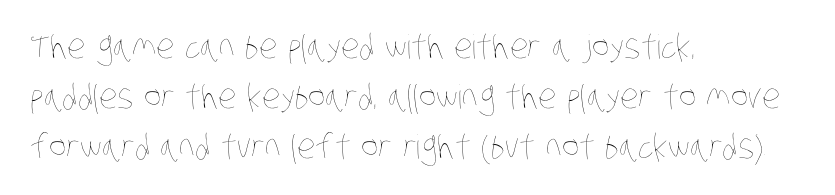
The image shows 33 px thin, condensed type; set left-aligned, normal line spacing (1.52x), normal letter spacing, not underlined; low stroke contrast and a large x-height.
